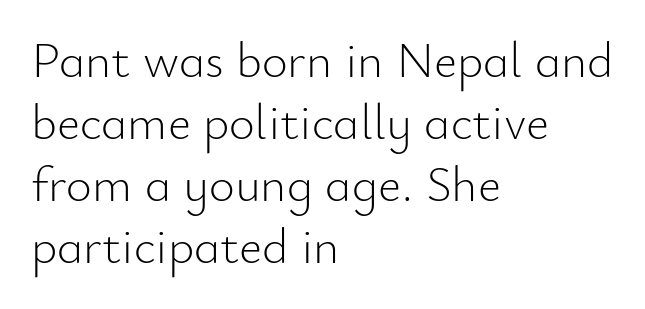
The letterforms sit shoulder to shoulder at normal distance. Does the copy run flush right? No — it runs flush left. Italic? Not at all — the glyphs are vertical. What kind of face is this? One without serifs — a sans.
